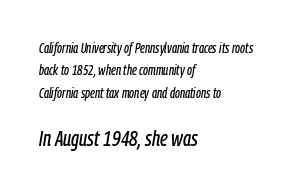
{"italic": "yes", "lean": "right", "slant_degrees": 9, "underline": "no", "align": "left", "line_spacing": "normal", "line_spacing_ratio": 1.6, "letter_spacing": "normal", "letter_spacing_em": 0.0, "larger_block": "second", "size_ratio": 1.57, "glyph_px": 22}
